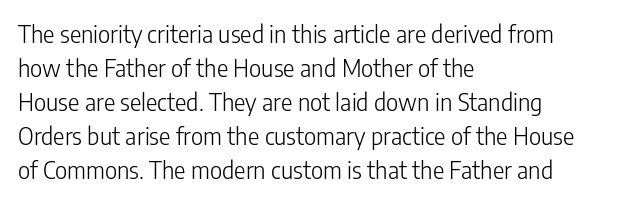
Just letters on the line, the space beneath them empty. The lines sit at an ordinary, default distance from one another. Reading down the block, your eye returns to a fixed left position each line. Think standard paragraph weight, or any step lighter than that.
